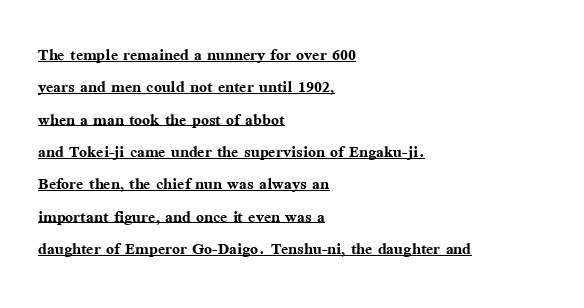
Q: Is the text bold? A: Yes.
Q: Is the text italic (slanted)? A: No, it is upright.
Q: Is the text underlined? A: Yes.
Q: How is the paragraph aligned? A: Left-aligned.
Q: Is the spacing between letters normal or unusually wide? A: Normal.
Q: Is the spacing between lines tight, normal or loose? A: Normal.
